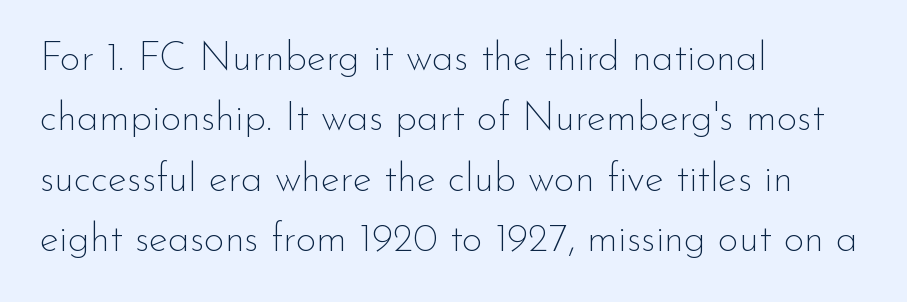
The image shows 40 px thin sans-serif type, upright; set left-aligned, normal line spacing (1.51x), normal letter spacing, not underlined; low stroke contrast and a small x-height.
